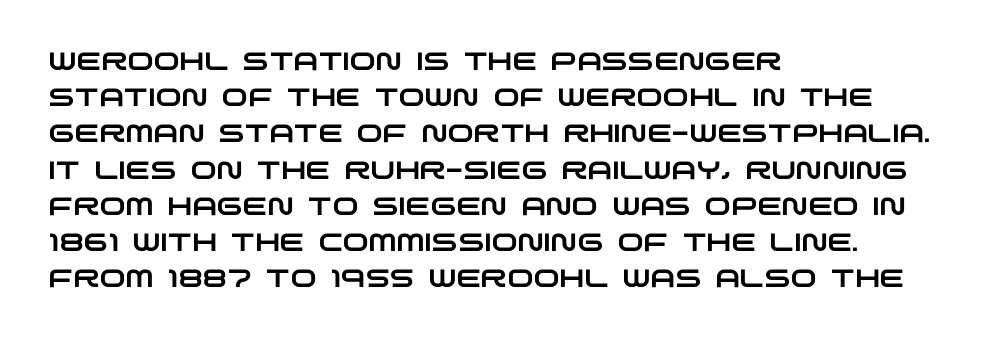
The image shows 25 px text type; set left-aligned, normal line spacing (1.45x), normal letter spacing, not underlined.
